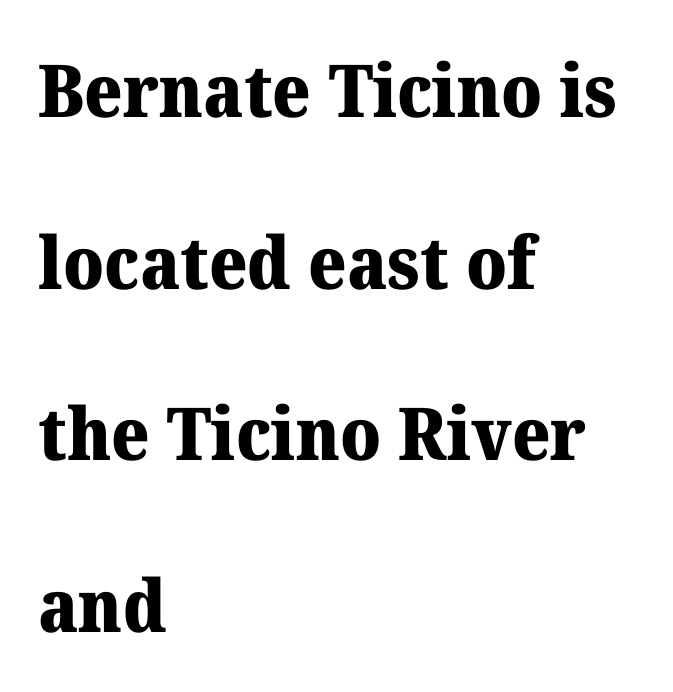
Q: Is the text bold? A: Yes.
Q: Is the text italic (slanted)? A: No, it is upright.
Q: Is the typeface a serif or a sans-serif typeface? A: Serif.
Q: Is the text underlined? A: No.
Q: How is the paragraph aligned? A: Left-aligned.
Q: Is the spacing between letters normal or unusually wide? A: Normal.
Q: Is the spacing between lines tight, normal or loose? A: Loose.
Q: Width (condensed, normal, or wide)? A: Normal.
Q: Stroke contrast? A: Medium.
Q: x-height? A: Medium.
Q: Monospaced? A: No.
